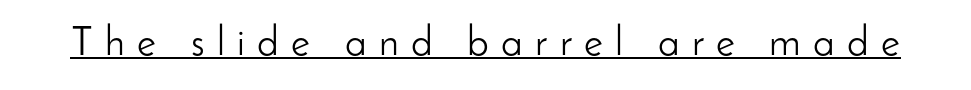
The image shows 41 px light sans-serif type, upright; set unusually wide letter spacing (+0.3 em), underlined; low stroke contrast and a small x-height.
